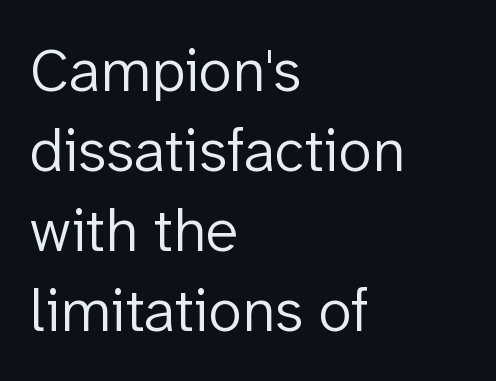
Q: Is the text bold? A: No.
Q: Is the text italic (slanted)? A: No, it is upright.
Q: Is the typeface a serif or a sans-serif typeface? A: Sans-serif.
Q: Is the text underlined? A: No.
Q: How is the paragraph aligned? A: Left-aligned.
Q: Is the spacing between letters normal or unusually wide? A: Normal.
Q: Is the spacing between lines tight, normal or loose? A: Normal.
Q: Width (condensed, normal, or wide)? A: Normal.
Q: Stroke contrast? A: Low.
Q: x-height? A: Medium.
Q: Monospaced? A: No.
